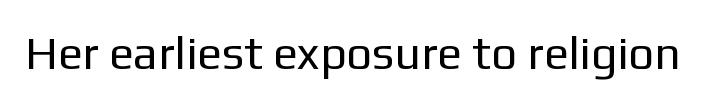
Q: Is the text bold? A: No.
Q: Is the text italic (slanted)? A: No, it is upright.
Q: Is the typeface a serif or a sans-serif typeface? A: Sans-serif.
Q: Is the text underlined? A: No.
Q: Is the spacing between letters normal or unusually wide? A: Normal.
Q: Width (condensed, normal, or wide)? A: Normal.
Q: Stroke contrast? A: Low.
Q: x-height? A: Medium.
Q: Monospaced? A: No.
